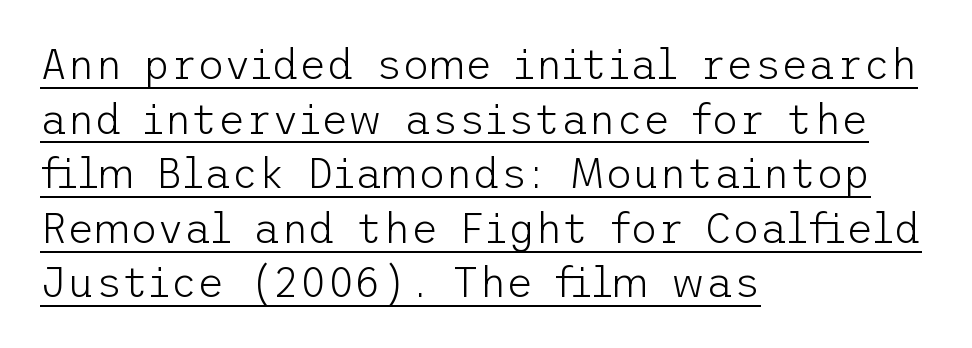
The image shows 42 px light sans-serif type, upright; set left-aligned, normal line spacing (1.3x), normal letter spacing, underlined; low stroke contrast and a medium x-height.
